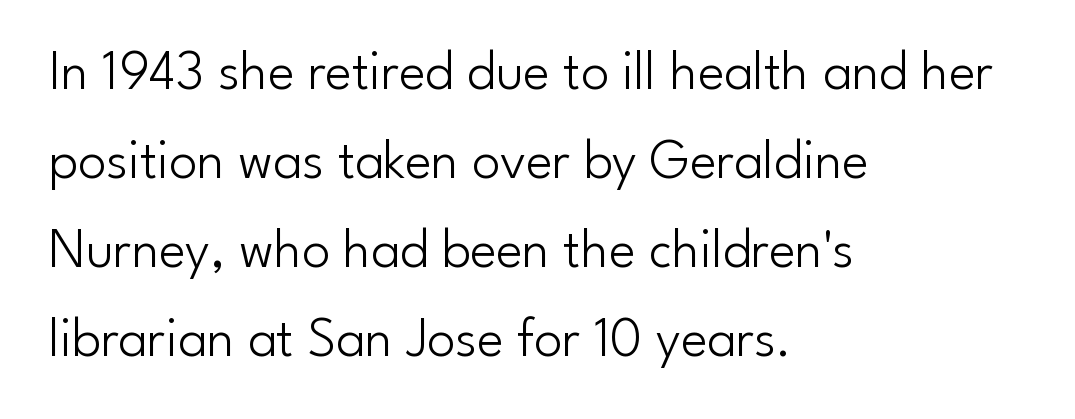
These lines are set flush left with a ragged right edge. Is there much room between lines? A standard amount, neither cramped nor airy. The gaps between neighbouring characters are ordinary and unremarkable. The face looks like a standard text weight, possibly lighter. No word sits above an underline.
